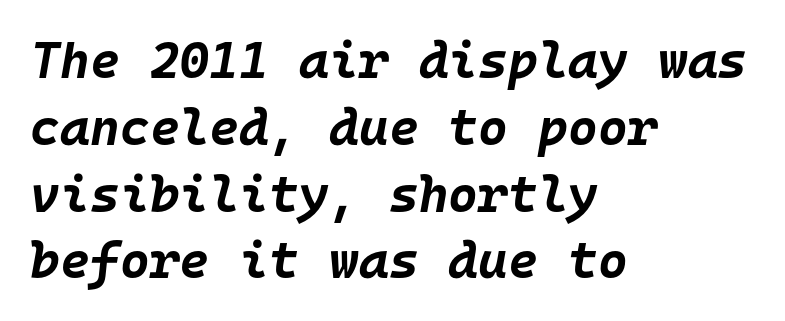
Q: Is the text bold? A: Yes.
Q: Is the text italic (slanted)? A: Yes, it leans right by about 10 degrees.
Q: Is the text underlined? A: No.
Q: How is the paragraph aligned? A: Left-aligned.
Q: Is the spacing between letters normal or unusually wide? A: Normal.
Q: Is the spacing between lines tight, normal or loose? A: Normal.
Q: Width (condensed, normal, or wide)? A: Normal.
Q: Stroke contrast? A: Low.
Q: x-height? A: Large.
Q: Monospaced? A: Yes.
